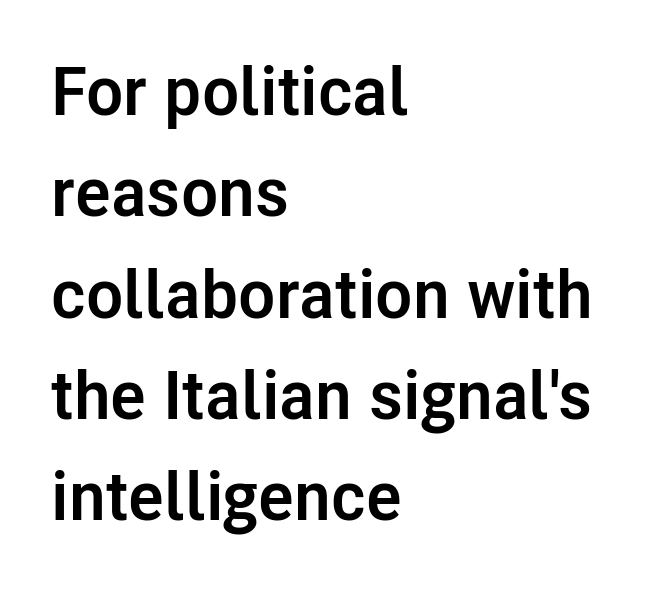
The image shows 68 px semibold sans-serif type, upright; set left-aligned, normal line spacing (1.49x), normal letter spacing, not underlined; low stroke contrast and a medium x-height.
